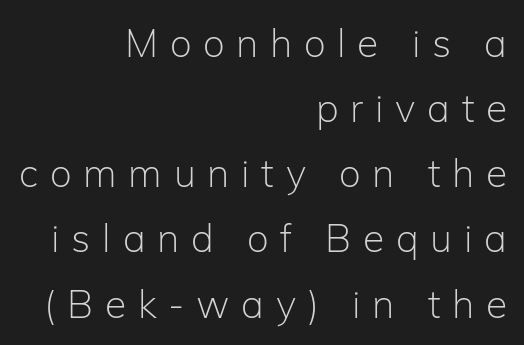
The image shows 39 px light sans-serif type, upright; set right-aligned, normal line spacing (1.67x), unusually wide letter spacing (+0.3 em), not underlined; low stroke contrast and a medium x-height.
